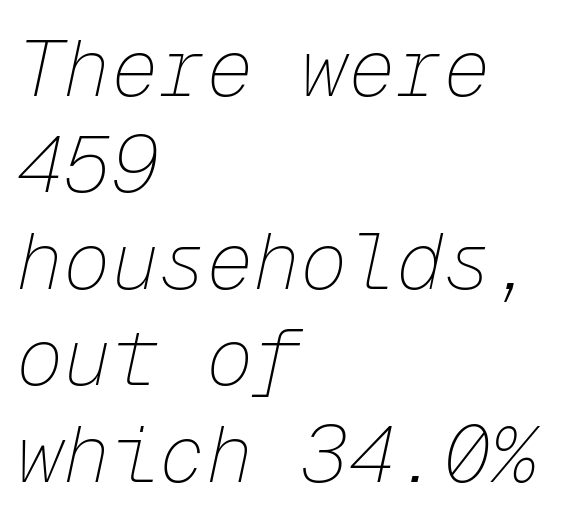
The zone under the glyphs is completely vacant. Leftover space on each line is placed entirely after the last word. The passage shown has conventional tracking throughout. This is oblique type, the kind used for emphasis or titles.
